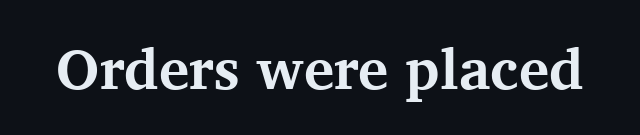
Q: Is the text bold? A: Yes.
Q: Is the text italic (slanted)? A: No, it is upright.
Q: Is the typeface a serif or a sans-serif typeface? A: Serif.
Q: Is the text underlined? A: No.
Q: Is the spacing between letters normal or unusually wide? A: Normal.
Q: Width (condensed, normal, or wide)? A: Normal.
Q: Stroke contrast? A: Medium.
Q: x-height? A: Medium.
Q: Monospaced? A: No.
